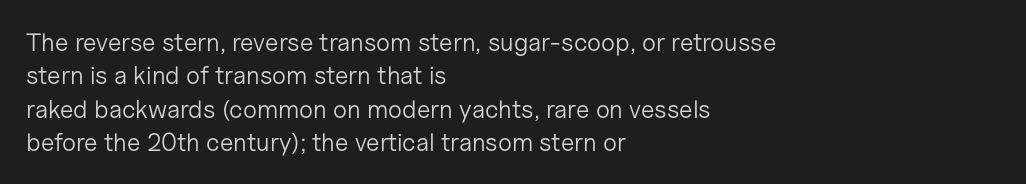
Q: Is the text bold? A: No.
Q: Is the text italic (slanted)? A: No, it is upright.
Q: Is the text underlined? A: No.
Q: How is the paragraph aligned? A: Left-aligned.
Q: Is the spacing between letters normal or unusually wide? A: Normal.
Q: Is the spacing between lines tight, normal or loose? A: Normal.
